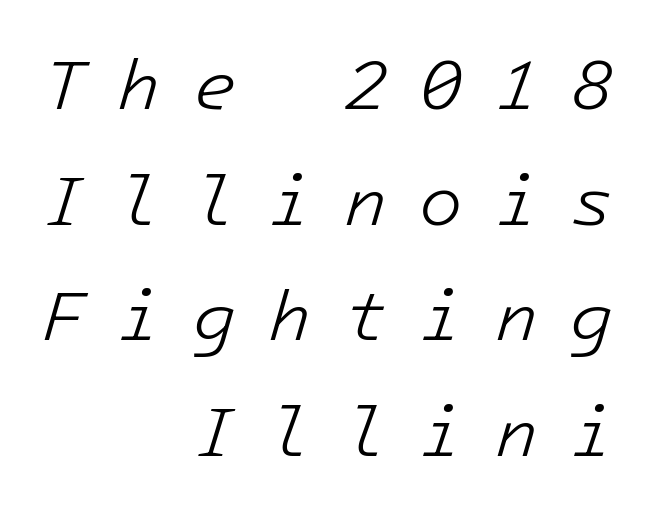
The image shows 71 px light type, italic (leaning right), monospaced; set right-aligned, normal line spacing (1.63x), unusually wide letter spacing (+0.45 em), not underlined; low stroke contrast and a medium x-height.
